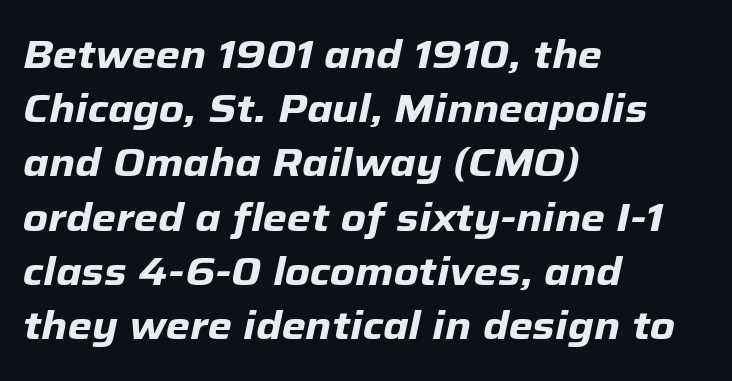
Normally led — the rows are evenly, conventionally spaced. Decoration check: the copy has no underline. The passage shown has conventional tracking throughout. These lines are rendered in a variable-pitch font. The face used here has a pronounced slope to its letters.
